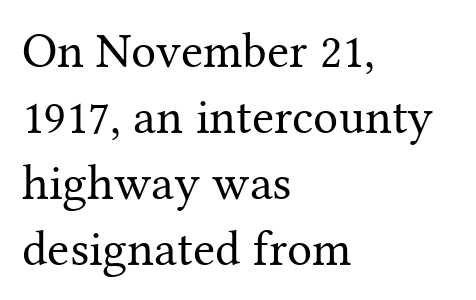
The image shows 50 px regular-weight serif type, upright; set left-aligned, normal line spacing (1.32x), normal letter spacing, not underlined; medium stroke contrast and a medium x-height.
